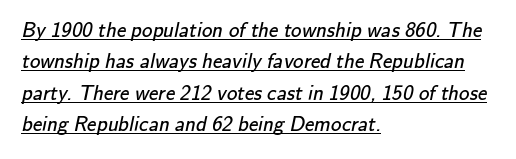
{"bold": "no", "underline": "yes", "align": "left", "line_spacing": "normal", "line_spacing_ratio": 1.5, "letter_spacing": "normal", "letter_spacing_em": 0.0, "glyph_px": 21}
